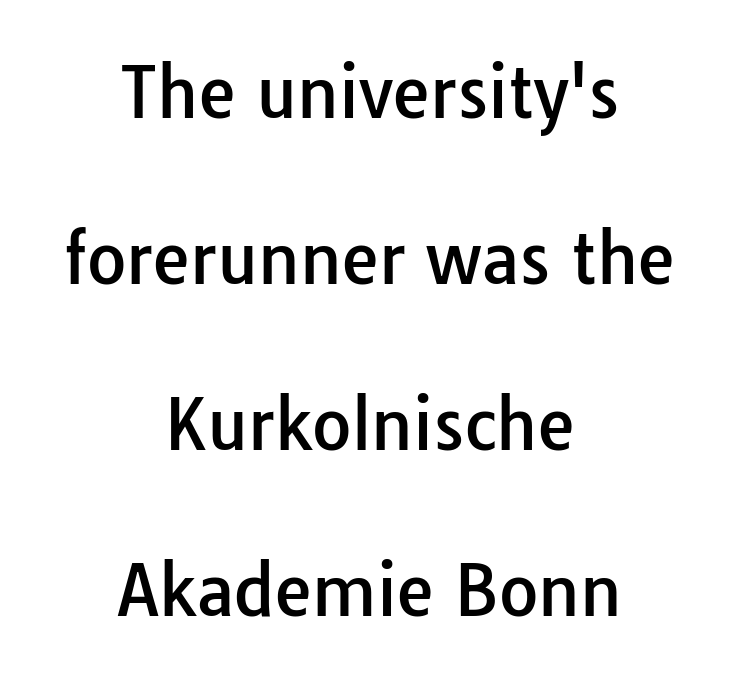
Q: Is the text italic (slanted)? A: No, it is upright.
Q: Is the typeface a serif or a sans-serif typeface? A: Sans-serif.
Q: Is the text underlined? A: No.
Q: How is the paragraph aligned? A: Centered.
Q: Is the spacing between letters normal or unusually wide? A: Normal.
Q: Is the spacing between lines tight, normal or loose? A: Loose.
Q: Width (condensed, normal, or wide)? A: Normal.
Q: Stroke contrast? A: Low.
Q: x-height? A: Medium.
Q: Monospaced? A: No.
